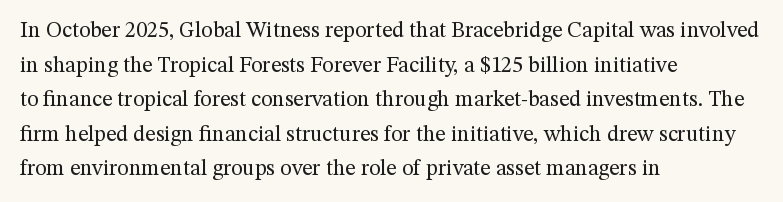
The image shows 22 px text type, upright; set left-aligned, normal line spacing (1.57x), normal letter spacing, not underlined.
